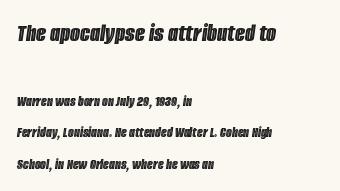
The image shows 26 px text type, italic (leaning right); set left-aligned, loose line spacing (2.09x), normal letter spacing, not underlined; the first (top) block is 1.73x larger.
